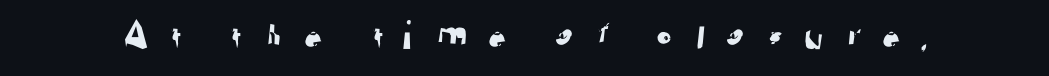
The image shows 41 px sans-serif type; set unusually wide letter spacing (+0.44 em), not underlined; low stroke contrast and a medium x-height.
